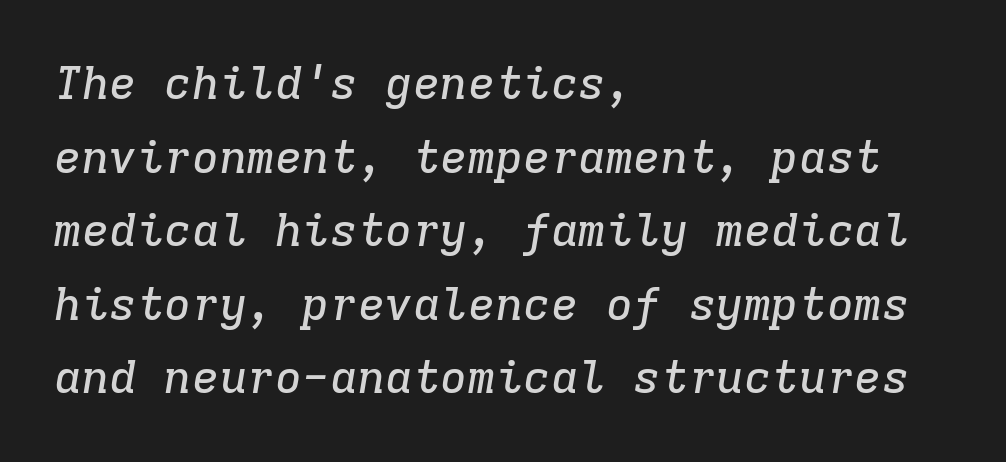
The image shows 46 px serif type, italic (leaning right), monospaced; set left-aligned, normal line spacing (1.6x), normal letter spacing, not underlined; low stroke contrast and a medium x-height.
